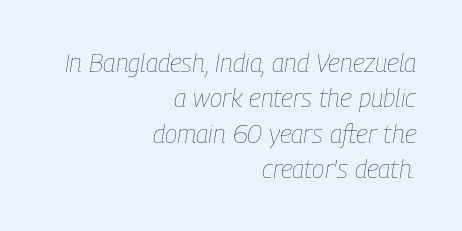
The image shows 26 px text type, italic (leaning right); set right-aligned, normal line spacing (1.36x), normal letter spacing, not underlined.
